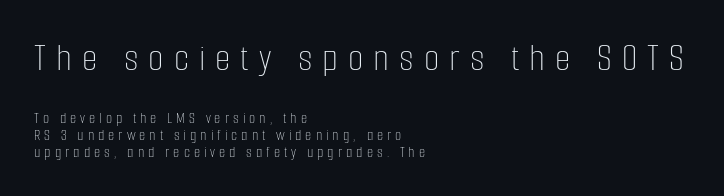
Q: Is the text bold? A: No.
Q: Is the text italic (slanted)? A: No, it is upright.
Q: Is the text underlined? A: No.
Q: How is the paragraph aligned? A: Left-aligned.
Q: Is the spacing between letters normal or unusually wide? A: Unusually wide.
Q: Is the spacing between lines tight, normal or loose? A: Tight.
Q: Which block of text is set in a larger size, the first (top) or the second (bottom)? A: The first (top) one.
Q: Width (condensed, normal, or wide)? A: Condensed.
Q: Stroke contrast? A: Low.
Q: x-height? A: Medium.
Q: Monospaced? A: No.
